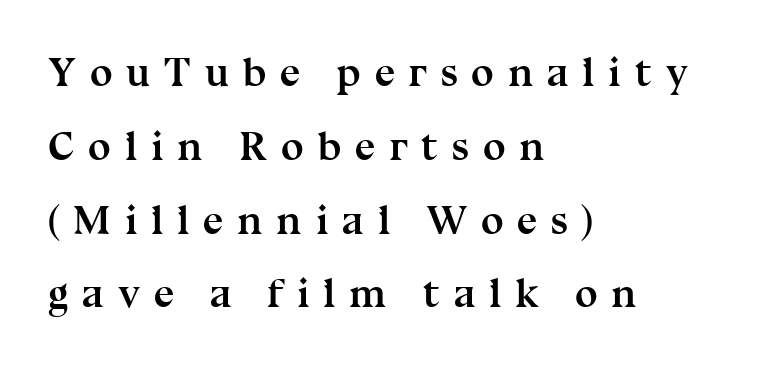
The image shows 41 px semibold serif type, upright; set left-aligned, line spacing 1.8x, unusually wide letter spacing (+0.33 em), not underlined; medium stroke contrast and a medium x-height.
